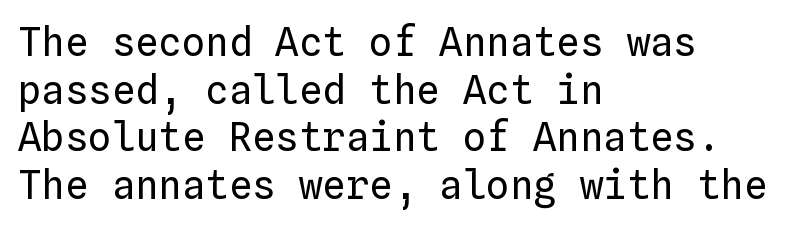
The image shows 39 px regular-weight type, upright, monospaced; set left-aligned, line spacing 1.22x, normal letter spacing, not underlined; low stroke contrast and a medium x-height.
